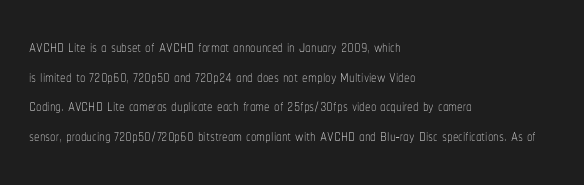
The image shows 22 px text type, upright; set left-aligned, normal line spacing (1.35x), normal letter spacing, not underlined.
